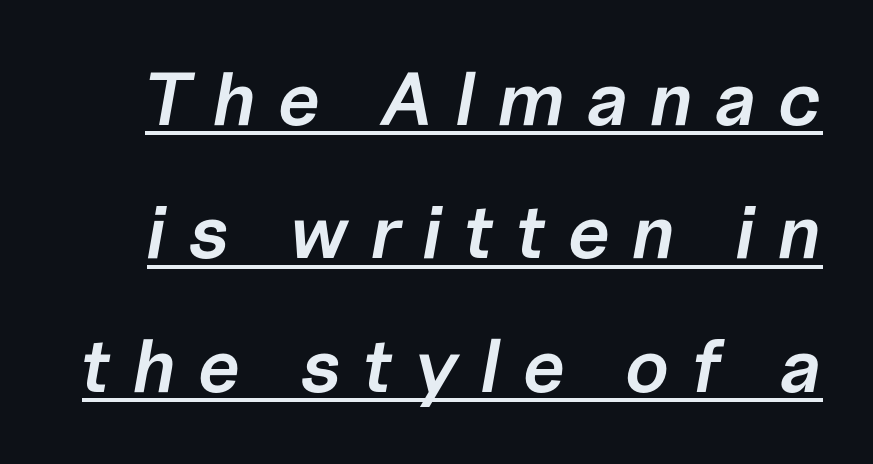
Q: Is the text bold? A: Semi-bold.
Q: Is the text italic (slanted)? A: Yes, it leans right by about 10 degrees.
Q: Is the text underlined? A: Yes.
Q: Is the spacing between letters normal or unusually wide? A: Unusually wide.
Q: Width (condensed, normal, or wide)? A: Normal.
Q: Stroke contrast? A: Low.
Q: x-height? A: Medium.
Q: Monospaced? A: No.
